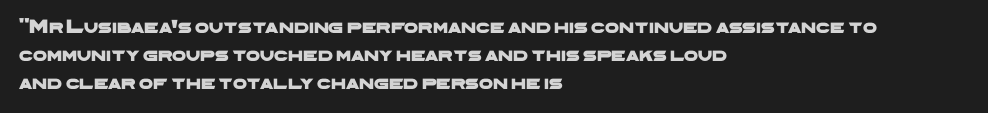
Unmarked baselines from the first word to the last. Words appear dense and cohesive because spacing is normal. Regarding leading, the lines here are spaced in the standard way. Each line starts at the same left margin while the right side varies.
